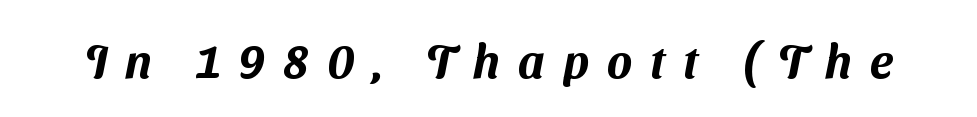
{"serif": "no", "width": "normal", "stroke_contrast": "medium", "x_height": "medium", "monospaced": "no", "underline": "no", "letter_spacing": "wide", "letter_spacing_em": 0.38, "glyph_px": 47}
